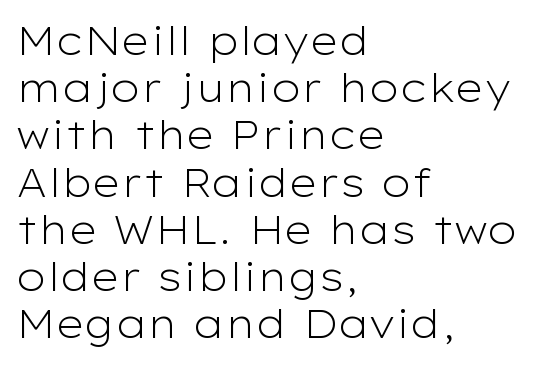
Spacing verdict: proportional, widths tailored to each character. Horizontal alignment here is leftward, the default for most running prose. A clean baseline with only descenders dipping below it. What kind of face is this? One without serifs — a sans. Style check: upright.
